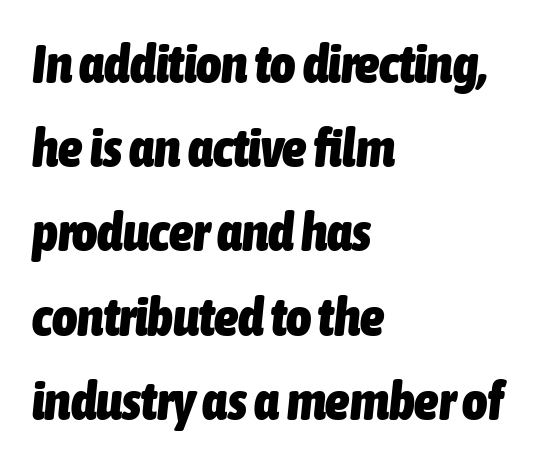
Q: Is the text bold? A: Yes.
Q: Is the text italic (slanted)? A: Yes, it leans right by about 6 degrees.
Q: Is the text underlined? A: No.
Q: How is the paragraph aligned? A: Left-aligned.
Q: Is the spacing between letters normal or unusually wide? A: Normal.
Q: Is the spacing between lines tight, normal or loose? A: Normal.
Q: Width (condensed, normal, or wide)? A: Condensed.
Q: Stroke contrast? A: Low.
Q: x-height? A: Medium.
Q: Monospaced? A: No.
